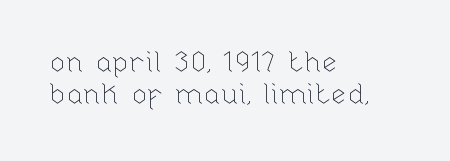
Q: Is the text bold? A: No.
Q: Is the text italic (slanted)? A: No, it is upright.
Q: Is the text underlined? A: No.
Q: How is the paragraph aligned? A: Left-aligned.
Q: Is the spacing between letters normal or unusually wide? A: Normal.
Q: Is the spacing between lines tight, normal or loose? A: Tight.
Q: Width (condensed, normal, or wide)? A: Normal.
Q: Stroke contrast? A: Low.
Q: x-height? A: Medium.
Q: Monospaced? A: No.
